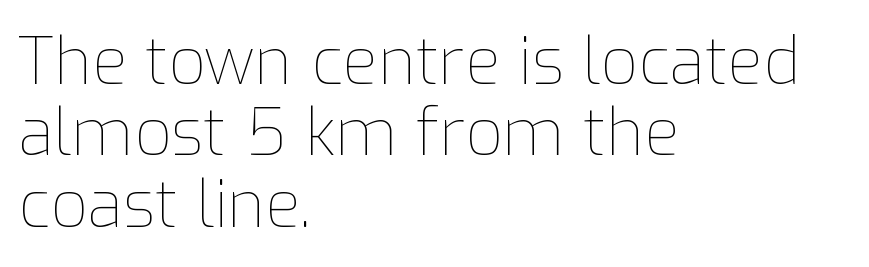
{"italic": "no", "bold": "no", "weight": "thin", "width": "normal", "stroke_contrast": "low", "x_height": "medium", "monospaced": "no", "underline": "no", "align": "left", "line_spacing": "tight", "line_spacing_ratio": 1.1, "letter_spacing": "normal", "letter_spacing_em": 0.0, "glyph_px": 65}
